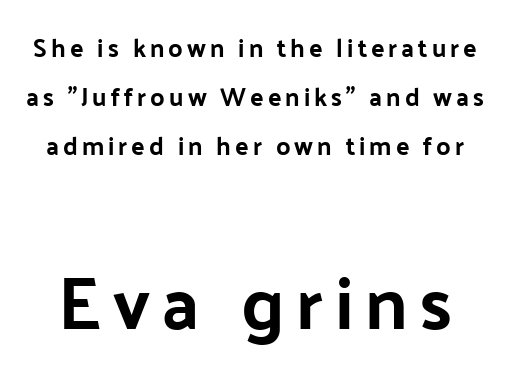
Caption: upper text group reduced, lower text group enlarged. Quick note: interline space is abundant. Each letter keeps its own natural width here, so spacing adapts to shape. Does the type have serifs? No, each stem ends abruptly. Type without underlining. As a designer I'd log this as weight 700, bold.
